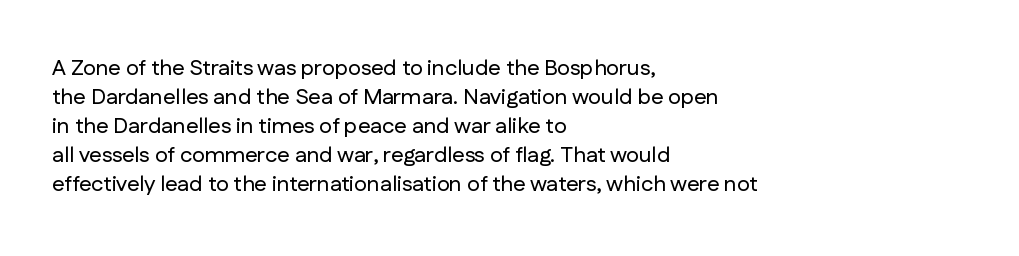
{"italic": "no", "underline": "no", "align": "left", "line_spacing": "normal", "line_spacing_ratio": 1.32, "letter_spacing": "normal", "letter_spacing_em": 0.0, "glyph_px": 22}
